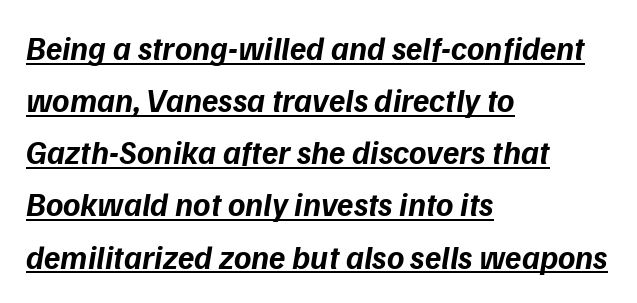
{"serif": "no", "bold": "yes", "weight": "bold", "width": "normal", "stroke_contrast": "low", "x_height": "medium", "monospaced": "no", "underline": "yes", "align": "left", "line_spacing": "normal", "line_spacing_ratio": 1.58, "letter_spacing": "normal", "letter_spacing_em": 0.0, "glyph_px": 33}
